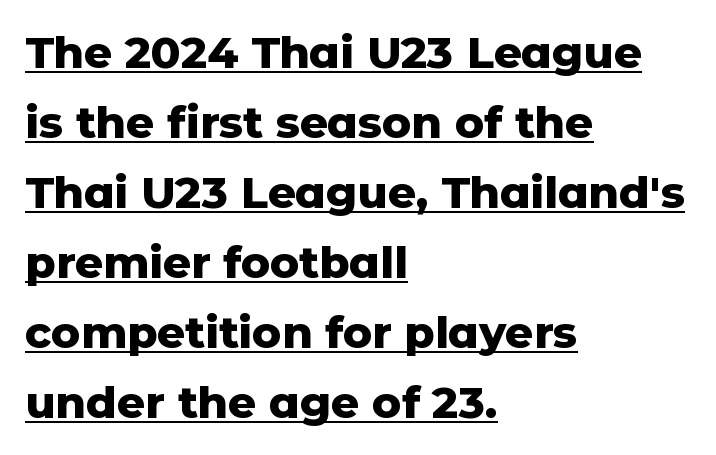
The letters sit at their default tracking, neither squeezed nor spread. The typesetter has applied underlining to the passage shown. Visually the block forms a straight wall on the left and a jagged coastline on the right. Notice how the stems are strictly vertical — no italics here.
